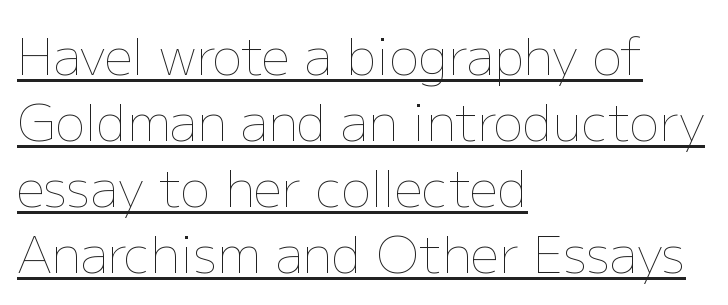
The image shows 50 px thin type, upright; set left-aligned, normal line spacing (1.32x), normal letter spacing, underlined; low stroke contrast and a medium x-height.
